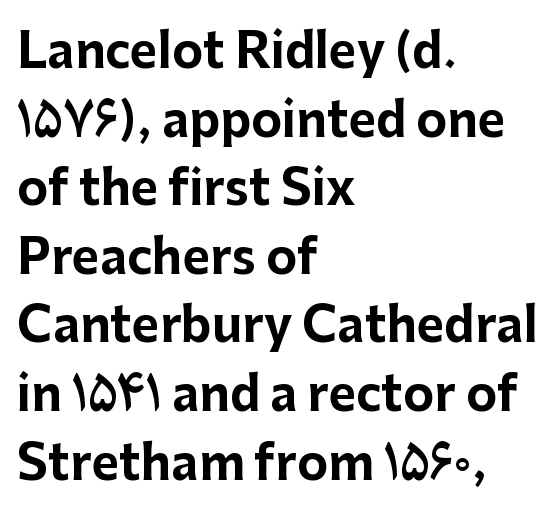
The image shows 47 px bold sans-serif type, upright; set left-aligned, normal line spacing (1.46x), normal letter spacing, not underlined; low stroke contrast and a medium x-height.
